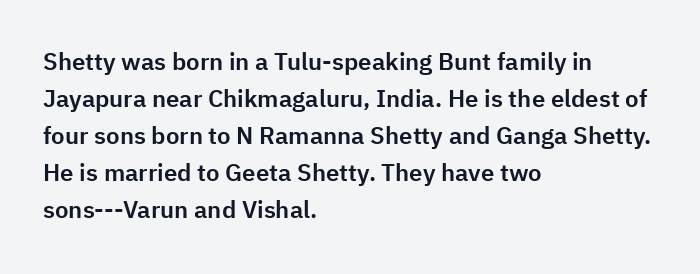
Q: Is the text italic (slanted)? A: No, it is upright.
Q: Is the text underlined? A: No.
Q: How is the paragraph aligned? A: Left-aligned.
Q: Is the spacing between letters normal or unusually wide? A: Normal.
Q: Is the spacing between lines tight, normal or loose? A: Normal.
